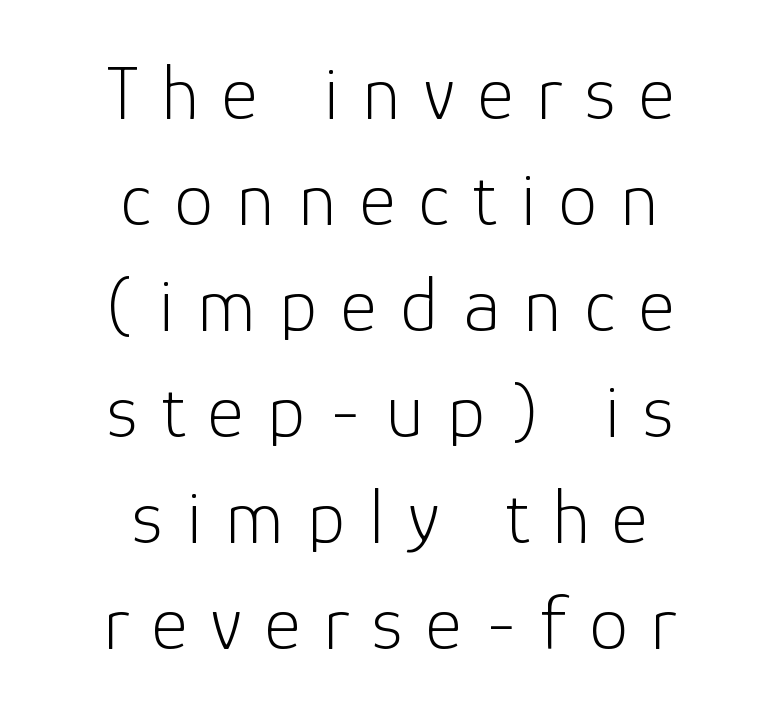
{"serif": "no", "italic": "no", "bold": "no", "weight": "light", "width": "normal", "stroke_contrast": "low", "x_height": "medium", "monospaced": "no", "underline": "no", "align": "center", "line_spacing": "normal", "line_spacing_ratio": 1.36, "letter_spacing": "wide", "letter_spacing_em": 0.3, "glyph_px": 78}
